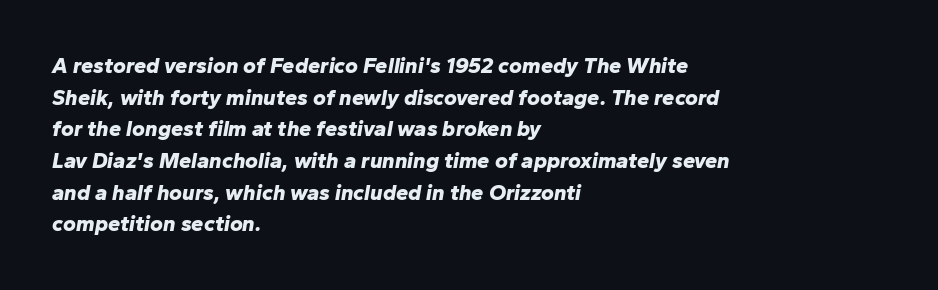
Q: Is the text bold? A: Yes.
Q: Is the text italic (slanted)? A: Yes, it leans right by about 10 degrees.
Q: Is the text underlined? A: No.
Q: How is the paragraph aligned? A: Left-aligned.
Q: Is the spacing between letters normal or unusually wide? A: Normal.
Q: Is the spacing between lines tight, normal or loose? A: Normal.
